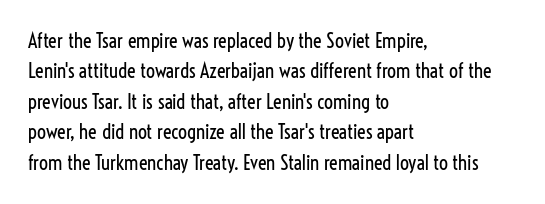
The image shows 20 px text type, upright; set left-aligned, normal line spacing (1.52x), normal letter spacing, not underlined.
